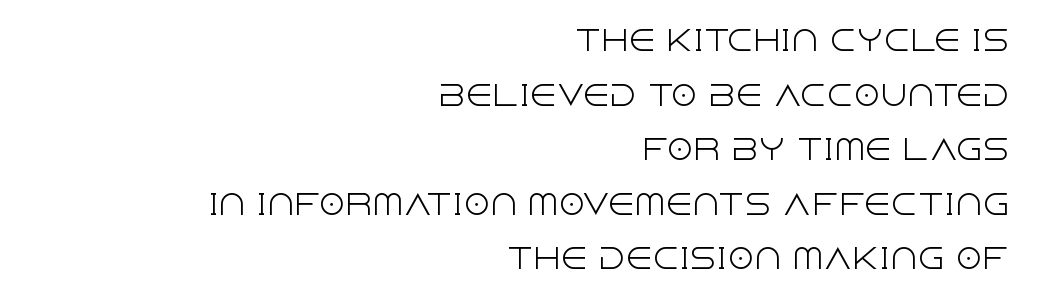
Italic: no, the glyphs are upright roman. The leading is generous, giving the passage an open texture. Weight: in the light-to-regular range. These lines are set flush right with a ragged left edge.
